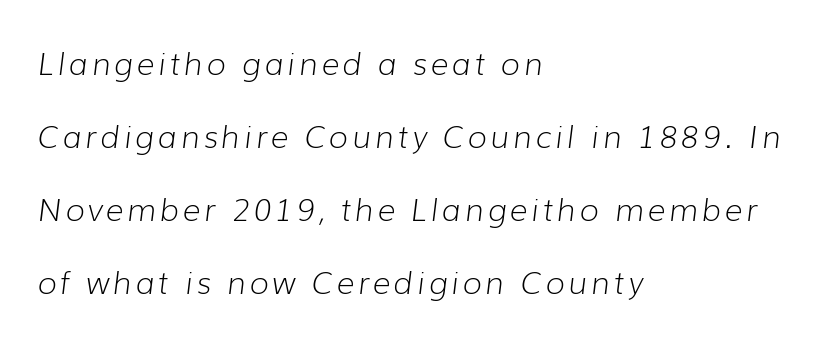
Notice how the stems are inclined rather than vertical — that's the hallmark of italics. You could not count columns in this text — the font is proportionally spaced. Alignment: flush left. No extra ink here — the face is not bold. The line-height multiplier appears high, well above default.
